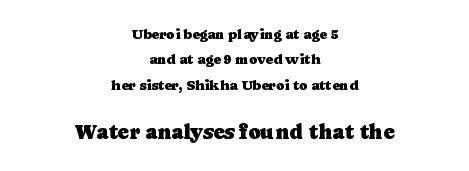
Q: Is the text italic (slanted)? A: No, it is upright.
Q: Is the text underlined? A: No.
Q: How is the paragraph aligned? A: Centered.
Q: Is the spacing between letters normal or unusually wide? A: Normal.
Q: Which block of text is set in a larger size, the first (top) or the second (bottom)? A: The second (bottom) one.
